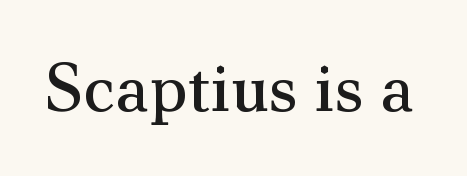
On a weight scale, this lands at 450 or below. The passage shown is typed in a proportional face where columns would drift. Characters remain perfectly vertical along every line. Regarding serifs, this sample has them. Students, note that the glyphs here touch the page at normal intervals. Beneath every word, the page is bare.
